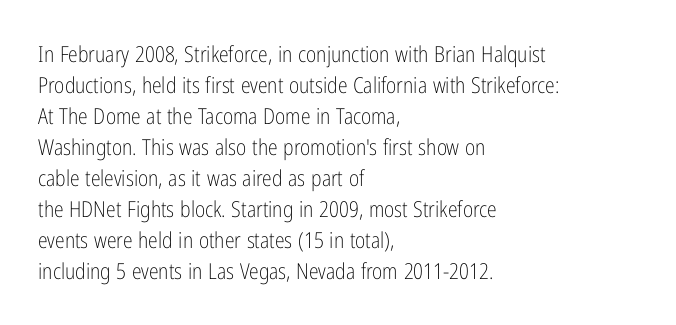
The image shows 22 px text type, upright; set left-aligned, normal line spacing (1.41x), normal letter spacing, not underlined.
